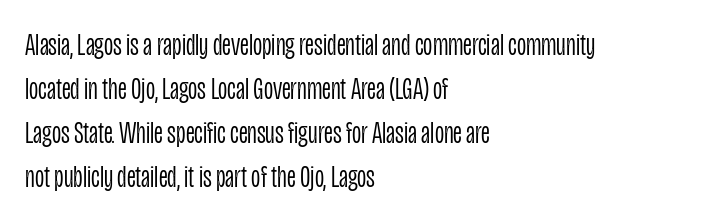
Ordinary non-slanted type is in use. The paragraph has a hard left edge and a soft right edge. Regular leading. Is this a heavy cut? Hardly; it is regular or lighter.
